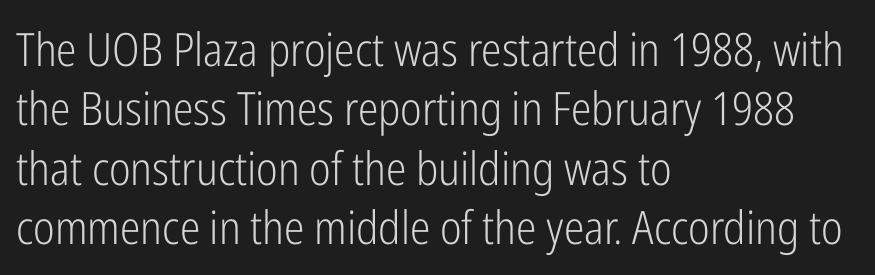
The image shows 46 px light, condensed sans-serif type, upright; set left-aligned, normal line spacing (1.29x), normal letter spacing, not underlined; low stroke contrast and a medium x-height.
